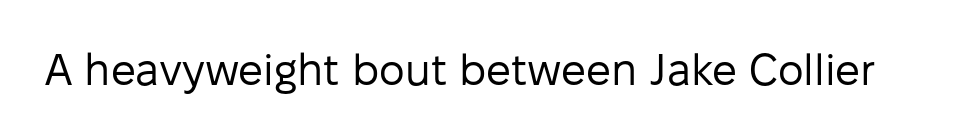
{"serif": "no", "italic": "no", "bold": "no", "weight": "regular", "width": "normal", "stroke_contrast": "low", "x_height": "medium", "monospaced": "no", "underline": "no", "letter_spacing": "normal", "letter_spacing_em": 0.0, "glyph_px": 44}
